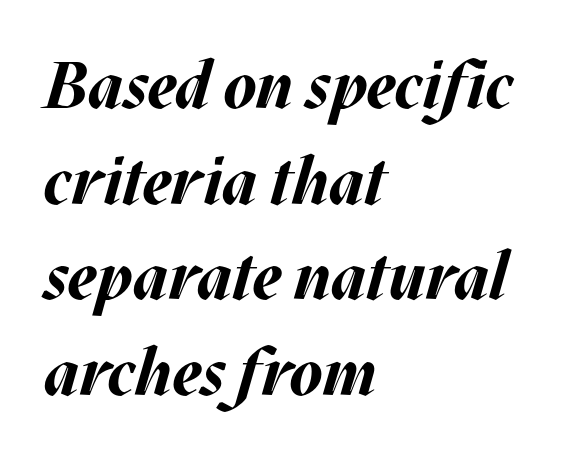
The image shows 66 px bold type, italic (leaning right); set left-aligned, normal line spacing (1.45x), normal letter spacing, not underlined; medium stroke contrast and a large x-height.
